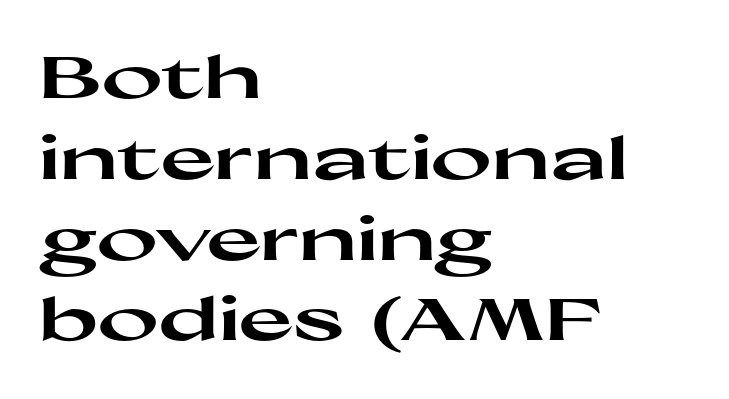
{"serif": "no", "italic": "no", "bold": "yes", "weight": "heavy", "width": "wide", "stroke_contrast": "high", "x_height": "medium", "monospaced": "no", "underline": "no", "align": "left", "line_spacing": "normal", "line_spacing_ratio": 1.37, "letter_spacing": "normal", "letter_spacing_em": 0.0, "glyph_px": 59}
